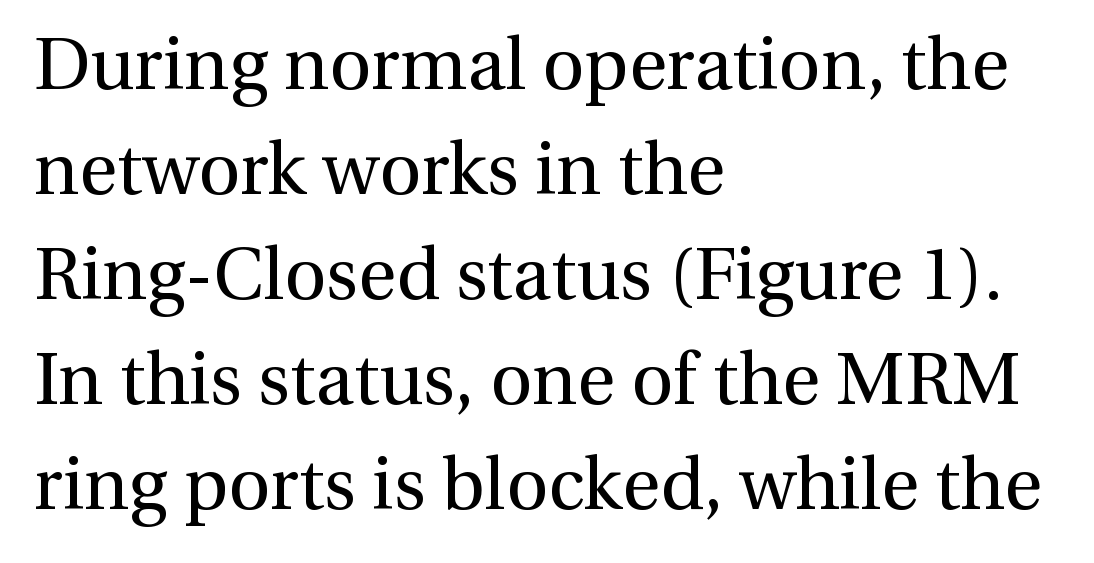
The image shows 73 px regular-weight serif type, upright; set left-aligned, normal line spacing (1.44x), normal letter spacing, not underlined; medium stroke contrast and a medium x-height.
